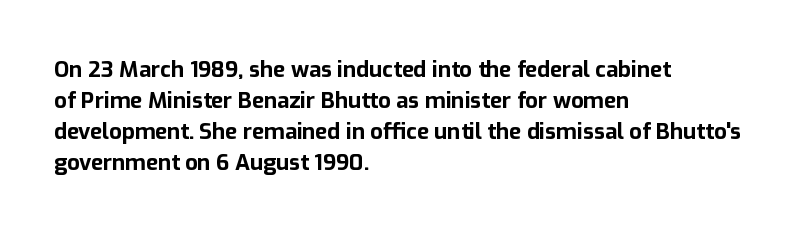
{"italic": "no", "bold": "yes", "underline": "no", "align": "left", "line_spacing": "normal", "line_spacing_ratio": 1.41, "letter_spacing": "normal", "letter_spacing_em": 0.0, "glyph_px": 22}
